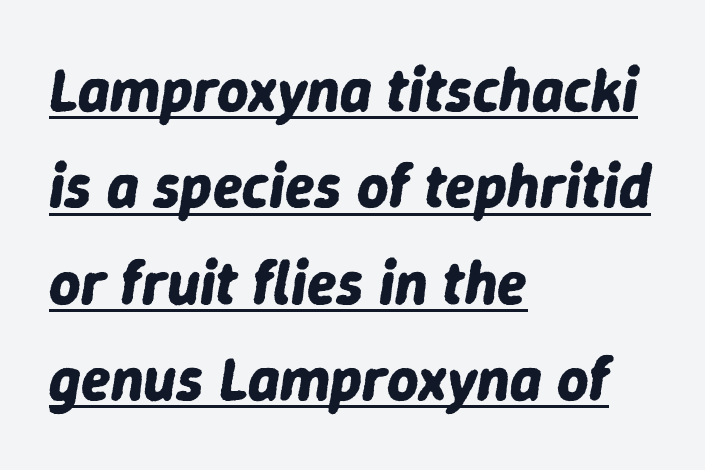
Observe the ordinary spacing: letters are neighbours, not strangers. This is oblique type, the kind used for emphasis or titles. Spacing verdict: proportional, widths tailored to each character. Reading down the block, your eye returns to a fixed left position each line.
